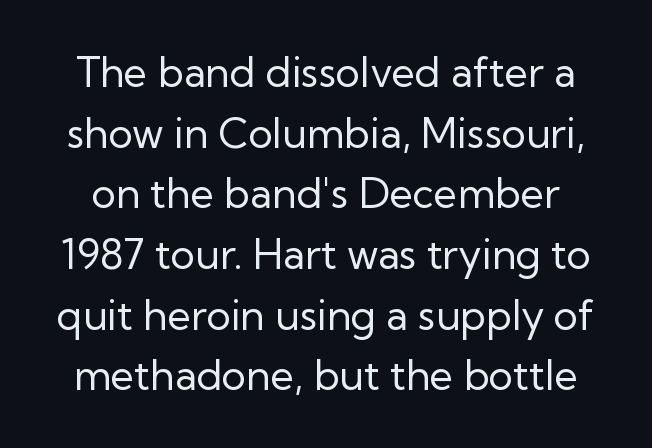
Inter-character spacing is left at the font's built-in metrics. Character widths vary here, with narrow letters taking less room than wide ones. The specimen reads as upright at a glance. The words here are not underlined. Serifs: no, the terminals of the letterforms are clean. Rows of type keep a routine distance in the vertical direction.
